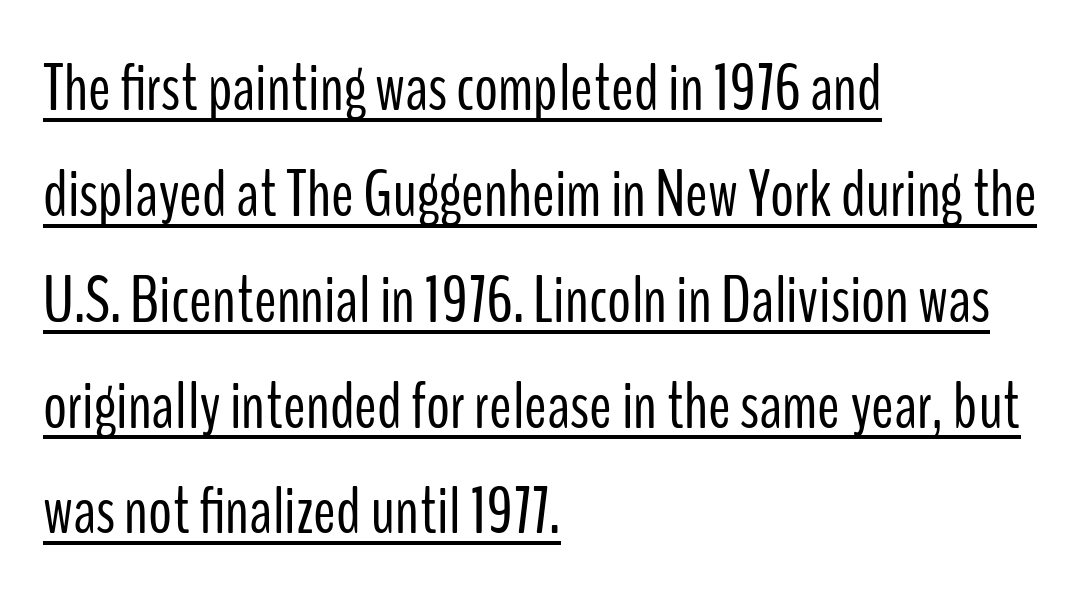
This rendering employs a face without finishing strokes, i.e., a sans-serif. The lines sit at an ordinary, default distance from one another. Characters follow at the spacing the type designer built in. Unbolded letterforms with no extra heft. The letters advance in unequal steps, a hallmark of proportional type.
